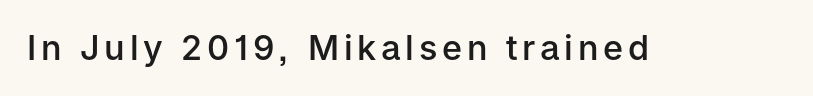
These lines were composed using upright roman letters. I'd describe the lettering as semibold — firm but not a full bold. Serifs: no, the terminals of the letterforms are clean. The passage shown is not underscored anywhere. The rendering uses natural spacing where letterforms have individual widths.
